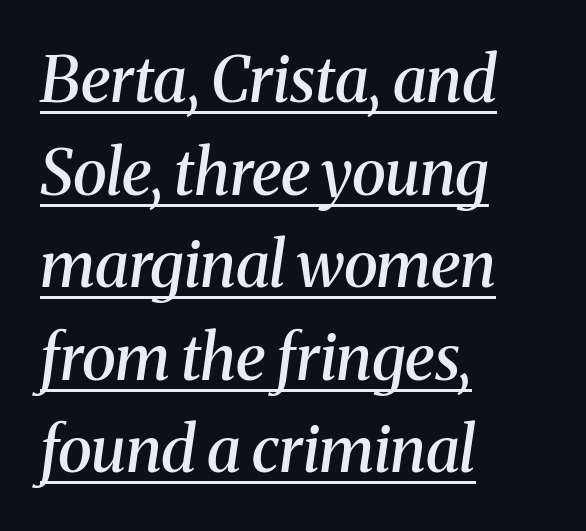
{"serif": "yes", "italic": "yes", "lean": "right", "slant_degrees": 8, "bold": "semi", "weight": "semibold", "width": "normal", "stroke_contrast": "medium", "x_height": "medium", "monospaced": "no", "underline": "yes", "align": "left", "line_spacing": "normal", "line_spacing_ratio": 1.47, "letter_spacing": "normal", "letter_spacing_em": 0.0, "glyph_px": 63}
